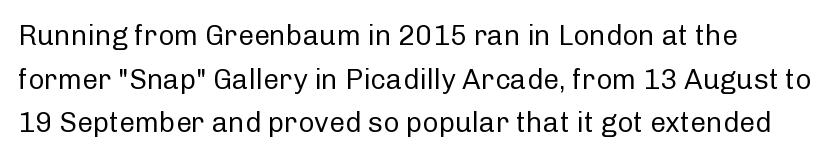
The image shows 28 px regular-weight sans-serif type, upright; set normal line spacing (1.56x), normal letter spacing, not underlined; low stroke contrast and a medium x-height.
